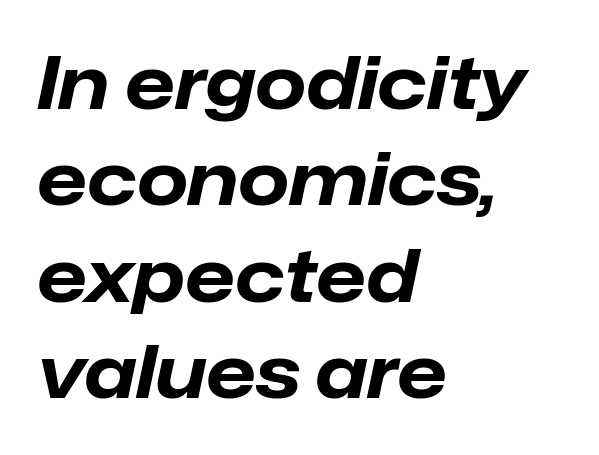
The face used here has a pronounced slope to its letters. The setting favours the left margin, as ordinary paragraphs usually do. Is this a fixed-width face? No — the glyphs have proportional, varying widths. There is no visible air inserted between adjacent glyphs. Underline: absent.
